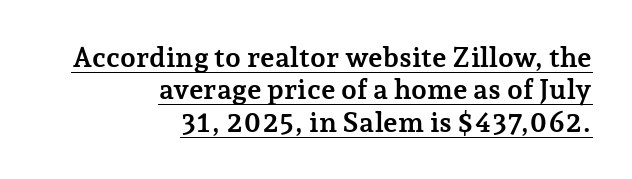
The image shows 28 px semibold serif type, upright; set right-aligned, line spacing 1.16x, normal letter spacing, underlined; low stroke contrast and a medium x-height.
